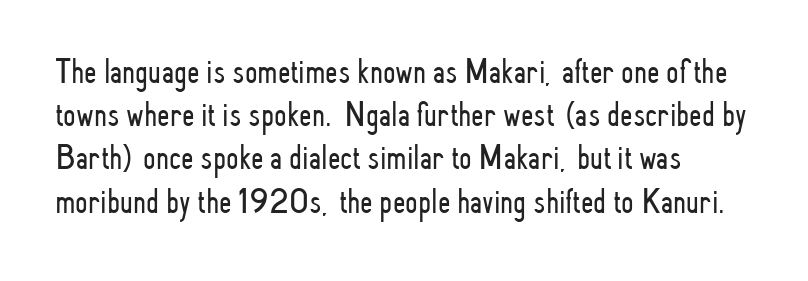
{"serif": "no", "italic": "no", "bold": "no", "weight": "light", "width": "condensed", "stroke_contrast": "low", "x_height": "small", "monospaced": "no", "underline": "no", "align": "left", "line_spacing_ratio": 1.2, "letter_spacing": "normal", "letter_spacing_em": 0.0, "glyph_px": 36}
